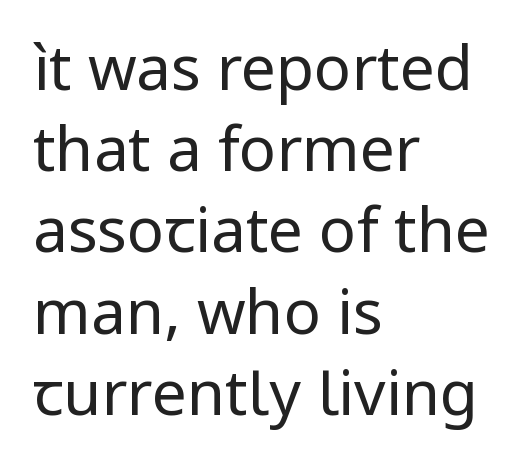
Unmarked baselines from the first word to the last. The ragged edge is on the right, which tells us the setting is flush left. Heft: none added — not bold. Upright lettering throughout. A typesetter would call this proportional, since set widths differ per character. The line texture is even and compact thanks to regular tracking.
